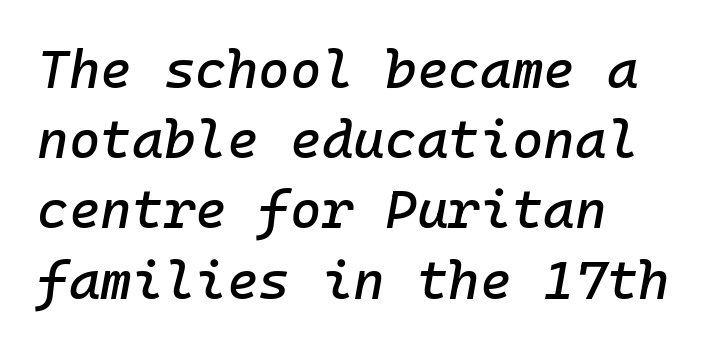
This is oblique type, the kind used for emphasis or titles. Descenders hang freely into open space. Where is the straight margin? On the left. Tracking here is standard; glyphs follow each other at the usual distance.
